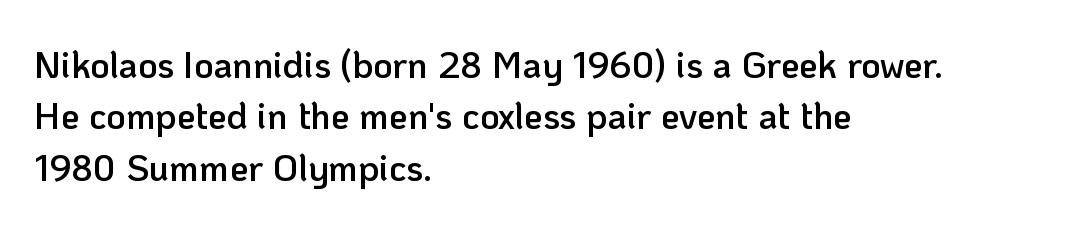
Compared with typical paragraphs, the rows here are spaced about the same. Notice how the passage keeps a crisp vertical edge on the left only. These lines are composed in type without serifs. Notice how the stems are strictly vertical — no italics here. Caption: semibold face, moderately heavy strokes. A typesetter would call this zero additional tracking.
